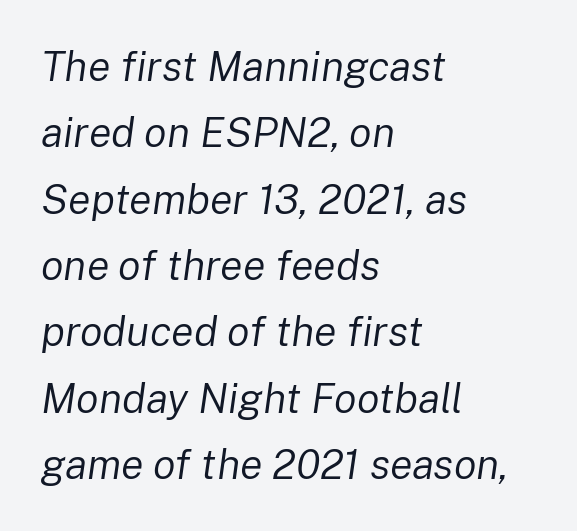
The rag falls on the right side of this text block. Looks like regular typesetting: each glyph gets only the width it needs. Nobody touched the tracking dial on this one. These lines were composed using italics. Each row of text sits above clean, open space.
